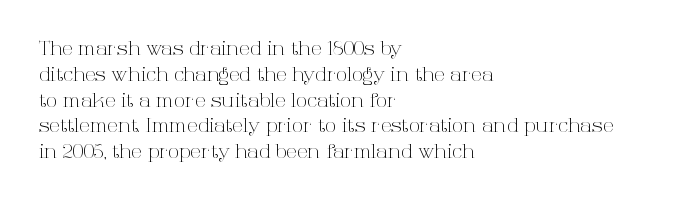
{"italic": "no", "bold": "no", "underline": "no", "align": "left", "line_spacing": "normal", "line_spacing_ratio": 1.29, "letter_spacing": "normal", "letter_spacing_em": 0.0, "glyph_px": 20}
